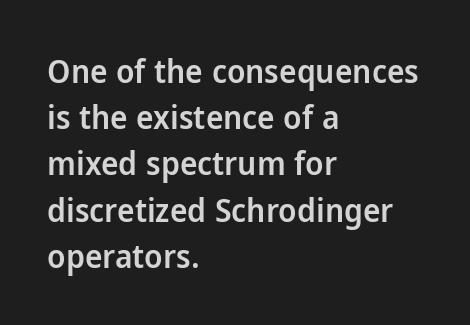
The image shows 33 px semibold sans-serif type, upright; set left-aligned, normal line spacing (1.4x), normal letter spacing, not underlined; low stroke contrast and a medium x-height.
